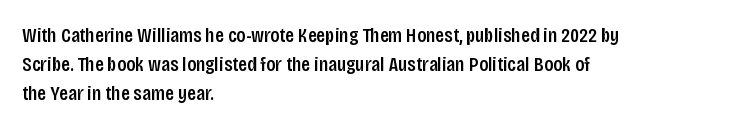
{"italic": "no", "bold": "semi", "underline": "no", "align": "left", "line_spacing": "normal", "line_spacing_ratio": 1.39, "letter_spacing": "normal", "letter_spacing_em": 0.0, "glyph_px": 21}
